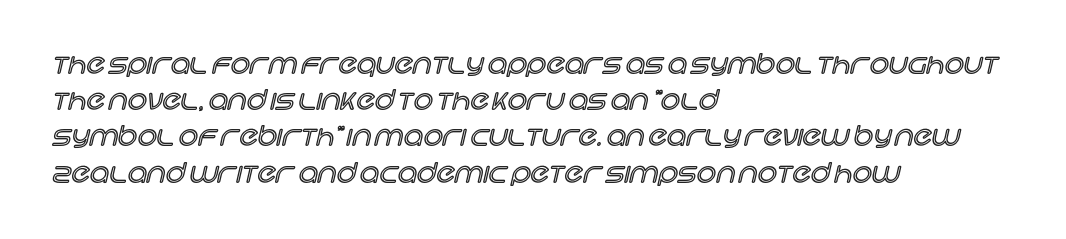
{"underline": "no", "align": "left", "line_spacing": "normal", "line_spacing_ratio": 1.34, "letter_spacing": "normal", "letter_spacing_em": 0.0, "glyph_px": 27}
